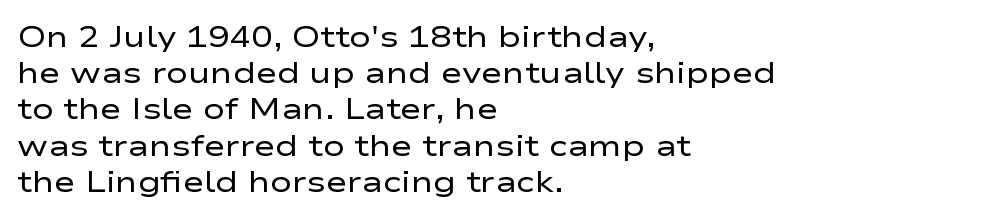
Q: Is the text bold? A: No.
Q: Is the text italic (slanted)? A: No, it is upright.
Q: Is the typeface a serif or a sans-serif typeface? A: Sans-serif.
Q: Is the text underlined? A: No.
Q: How is the paragraph aligned? A: Left-aligned.
Q: Is the spacing between letters normal or unusually wide? A: Normal.
Q: Is the spacing between lines tight, normal or loose? A: Normal.
Q: Width (condensed, normal, or wide)? A: Wide.
Q: Stroke contrast? A: Low.
Q: x-height? A: Medium.
Q: Monospaced? A: No.
